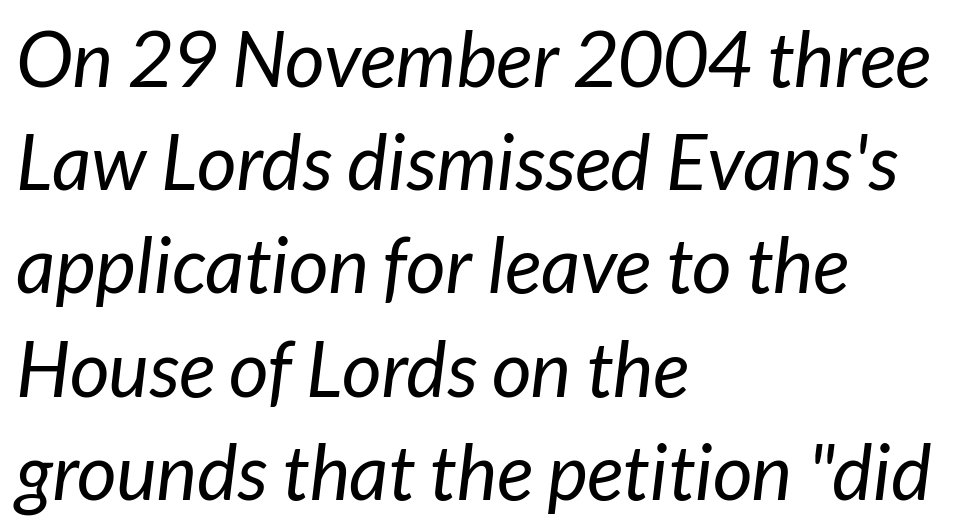
{"serif": "no", "bold": "no", "weight": "regular", "width": "normal", "stroke_contrast": "low", "x_height": "medium", "monospaced": "no", "underline": "no", "align": "left", "line_spacing": "normal", "line_spacing_ratio": 1.34, "letter_spacing": "normal", "letter_spacing_em": 0.0, "glyph_px": 77}
